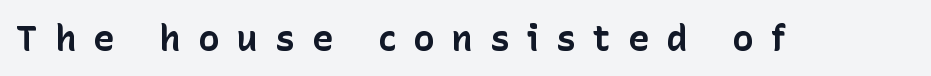
The image shows 36 px bold sans-serif type, upright; set unusually wide letter spacing (+0.47 em), not underlined; low stroke contrast and a medium x-height.
